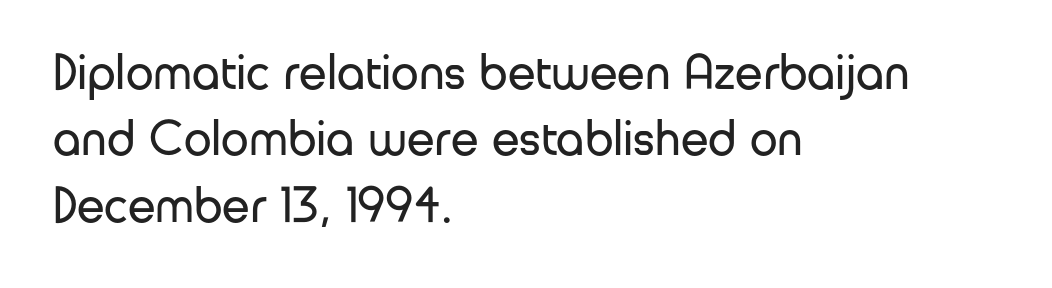
Q: Is the text bold? A: No.
Q: Is the text italic (slanted)? A: No, it is upright.
Q: Is the typeface a serif or a sans-serif typeface? A: Sans-serif.
Q: Is the text underlined? A: No.
Q: How is the paragraph aligned? A: Left-aligned.
Q: Is the spacing between letters normal or unusually wide? A: Normal.
Q: Is the spacing between lines tight, normal or loose? A: Normal.
Q: Width (condensed, normal, or wide)? A: Normal.
Q: Stroke contrast? A: Low.
Q: x-height? A: Medium.
Q: Monospaced? A: No.
